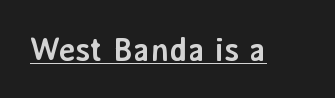
{"serif": "no", "italic": "no", "bold": "yes", "weight": "semibold", "width": "normal", "stroke_contrast": "low", "x_height": "medium", "monospaced": "no", "underline": "yes", "letter_spacing": "normal", "letter_spacing_em": 0.0, "glyph_px": 33}
